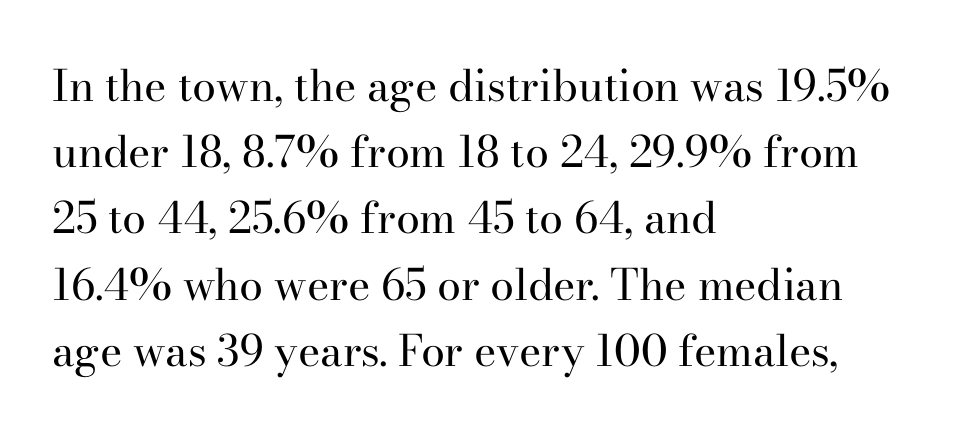
Q: Is the text bold? A: No.
Q: Is the text italic (slanted)? A: No, it is upright.
Q: Is the typeface a serif or a sans-serif typeface? A: Serif.
Q: Is the text underlined? A: No.
Q: How is the paragraph aligned? A: Left-aligned.
Q: Is the spacing between letters normal or unusually wide? A: Normal.
Q: Is the spacing between lines tight, normal or loose? A: Normal.
Q: Width (condensed, normal, or wide)? A: Normal.
Q: Stroke contrast? A: High.
Q: x-height? A: Small.
Q: Monospaced? A: No.
